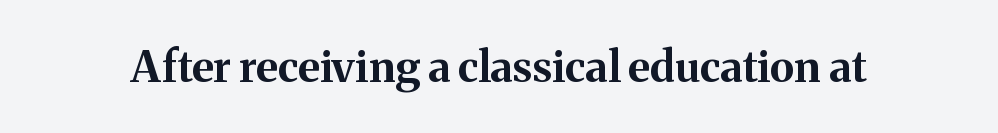
Are there feet on the stems? There are — it's a serif. The passage shown has conventional tracking throughout. The strip under each line holds only bare page. You could not count columns in this text — the font is proportionally spaced. How heavy is the stroke? Heavy — this is a bold. Ordinary non-slanted type is in use.
